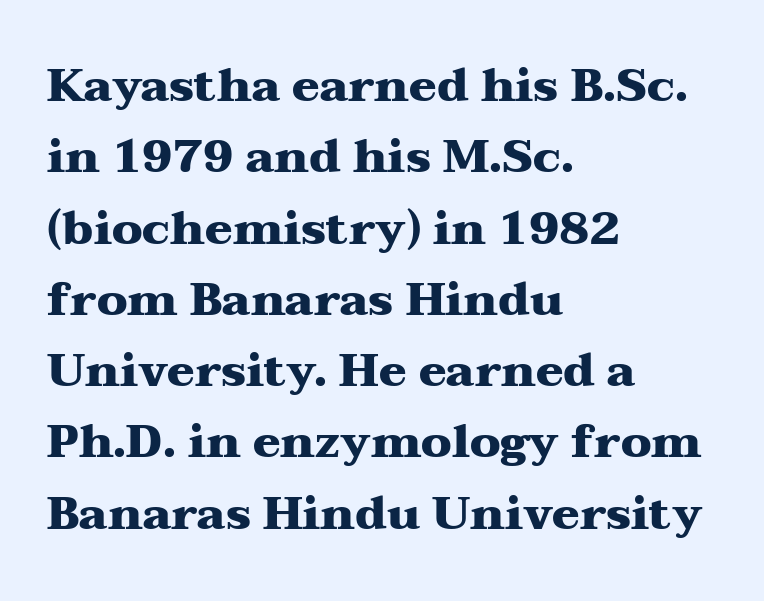
All the whitespace from short lines collects on the right. The foot of each line stays bare and open. Weight check: bold — yes, fully. The face used here is proportionally spaced, like ordinary book or web type.
